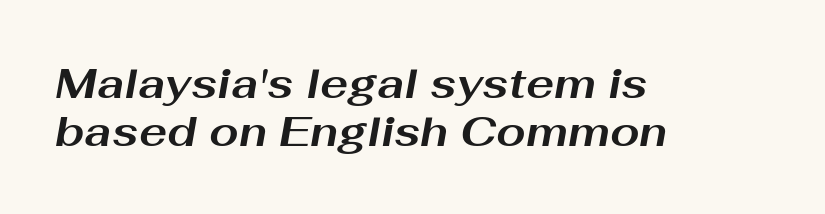
Q: Is the text bold? A: Yes.
Q: Is the text italic (slanted)? A: Yes, it leans right by about 10 degrees.
Q: Is the text underlined? A: No.
Q: How is the paragraph aligned? A: Left-aligned.
Q: Is the spacing between letters normal or unusually wide? A: Normal.
Q: Is the spacing between lines tight, normal or loose? A: Tight.
Q: Width (condensed, normal, or wide)? A: Wide.
Q: Stroke contrast? A: Medium.
Q: x-height? A: Medium.
Q: Monospaced? A: No.
